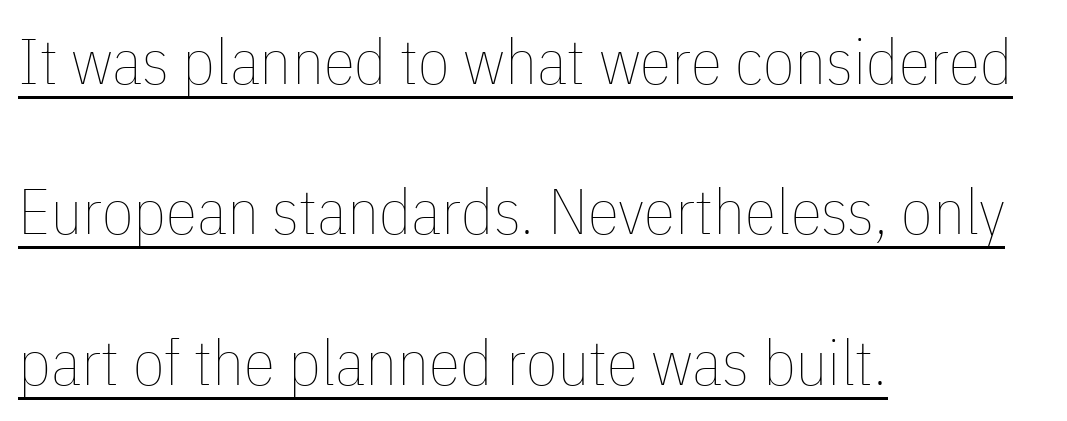
{"italic": "no", "bold": "no", "weight": "thin", "width": "condensed", "stroke_contrast": "low", "x_height": "medium", "monospaced": "no", "underline": "yes", "align": "left", "line_spacing": "loose", "line_spacing_ratio": 2.35, "letter_spacing": "normal", "letter_spacing_em": 0.0, "glyph_px": 64}
